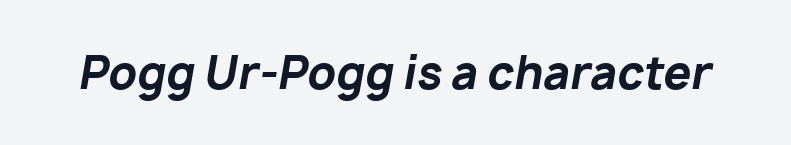
Q: Is the text bold? A: Yes.
Q: Is the text italic (slanted)? A: Yes, it leans right by about 10 degrees.
Q: Is the text underlined? A: No.
Q: Is the spacing between letters normal or unusually wide? A: Normal.
Q: Width (condensed, normal, or wide)? A: Normal.
Q: Stroke contrast? A: Low.
Q: x-height? A: Medium.
Q: Monospaced? A: No.
